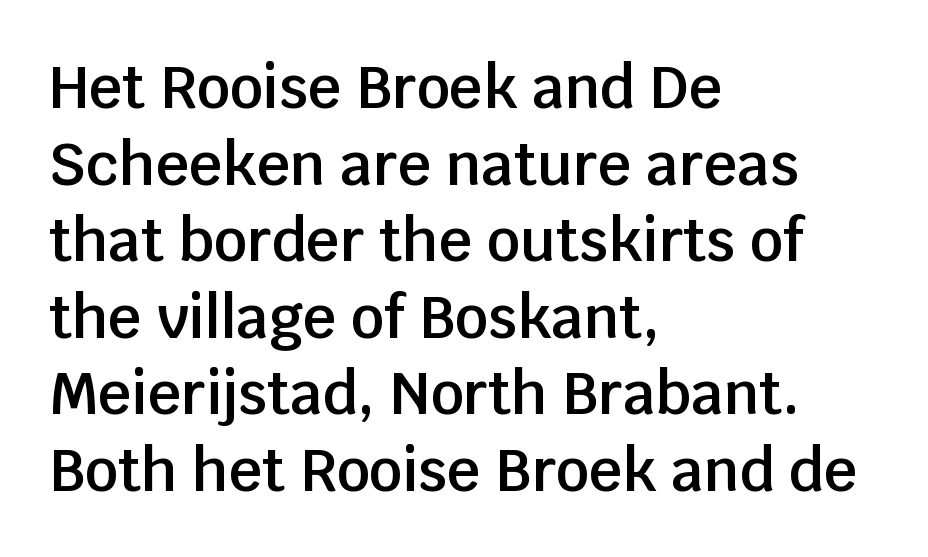
{"serif": "no", "italic": "no", "bold": "semi", "weight": "semibold", "width": "normal", "stroke_contrast": "low", "x_height": "large", "monospaced": "no", "underline": "no", "align": "left", "line_spacing": "normal", "line_spacing_ratio": 1.32, "letter_spacing": "normal", "letter_spacing_em": 0.0, "glyph_px": 58}
